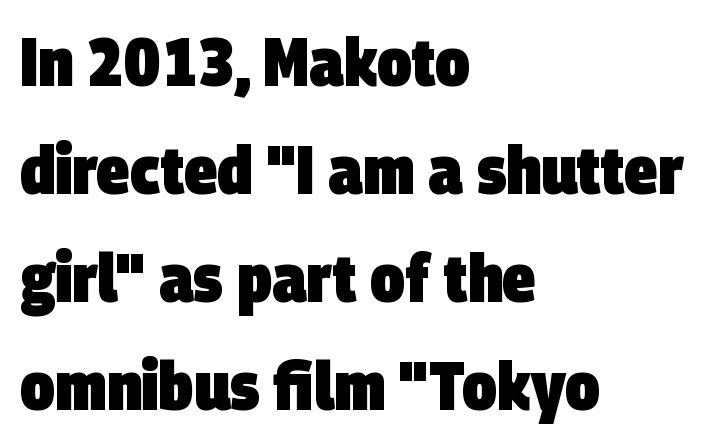
Q: Is the text bold? A: Yes.
Q: Is the typeface a serif or a sans-serif typeface? A: Sans-serif.
Q: Is the text underlined? A: No.
Q: How is the paragraph aligned? A: Left-aligned.
Q: Is the spacing between letters normal or unusually wide? A: Normal.
Q: Is the spacing between lines tight, normal or loose? A: Normal.
Q: Width (condensed, normal, or wide)? A: Condensed.
Q: Stroke contrast? A: Low.
Q: x-height? A: Large.
Q: Monospaced? A: No.
